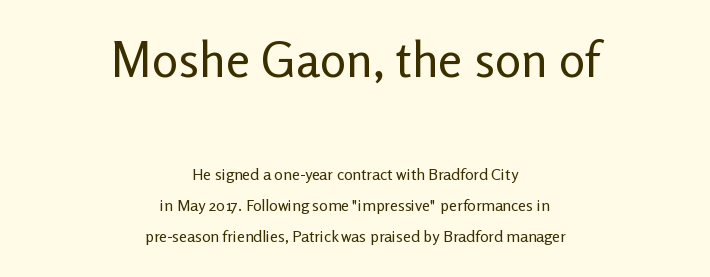
Q: Is the text bold? A: No.
Q: Is the text italic (slanted)? A: No, it is upright.
Q: Is the typeface a serif or a sans-serif typeface? A: Sans-serif.
Q: Is the text underlined? A: No.
Q: How is the paragraph aligned? A: Centered.
Q: Is the spacing between letters normal or unusually wide? A: Normal.
Q: Is the spacing between lines tight, normal or loose? A: Loose.
Q: Which block of text is set in a larger size, the first (top) or the second (bottom)? A: The first (top) one.
Q: Width (condensed, normal, or wide)? A: Normal.
Q: Stroke contrast? A: Low.
Q: x-height? A: Medium.
Q: Monospaced? A: No.
